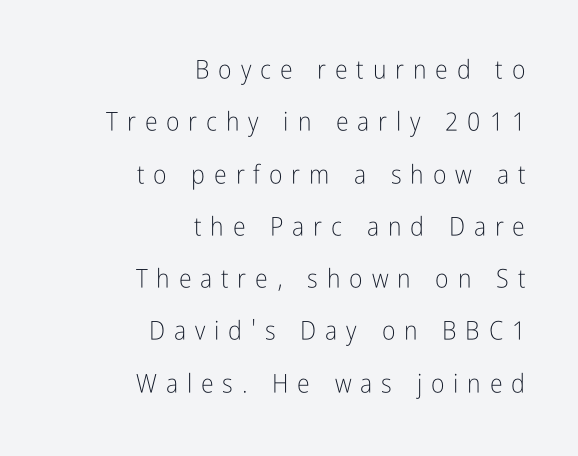
The strip under each line holds only bare page. These lines have a slow, spaced-out rhythm from letter to letter. The ragged edge is on the left, which tells us the setting is flush right. A roman cut, with each character standing at attention. Stroke thickness stays within the range of a standard reading face or lighter. Leading is clearly above the norm, producing a sparse column.
